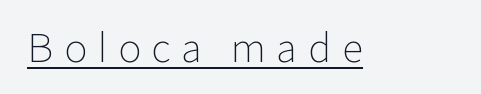
Q: Is the text bold? A: No.
Q: Is the text italic (slanted)? A: No, it is upright.
Q: Is the typeface a serif or a sans-serif typeface? A: Sans-serif.
Q: Is the text underlined? A: Yes.
Q: Is the spacing between letters normal or unusually wide? A: Unusually wide.
Q: Width (condensed, normal, or wide)? A: Normal.
Q: Stroke contrast? A: Low.
Q: x-height? A: Medium.
Q: Monospaced? A: No.
